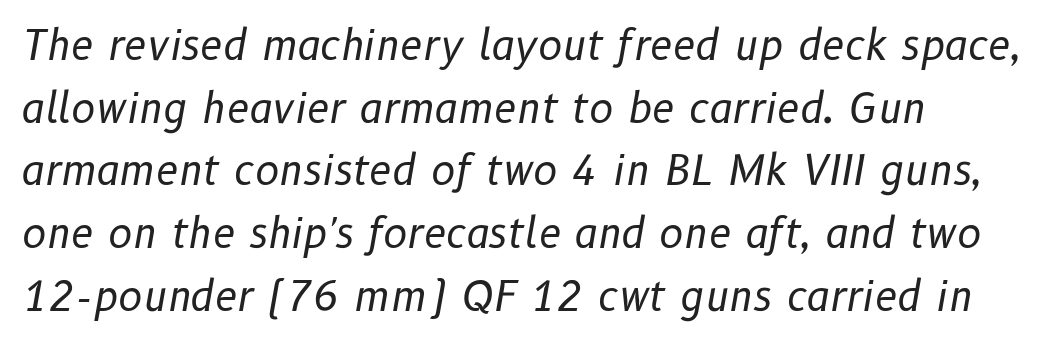
Default kerning and tracking; the words read as compact shapes. The gap between lines stays unmarked. The rendering uses natural spacing where letterforms have individual widths. One glance says typical: line gaps are just what's usual. All the whitespace from short lines collects on the right. Unbolded letterforms with no extra heft.
